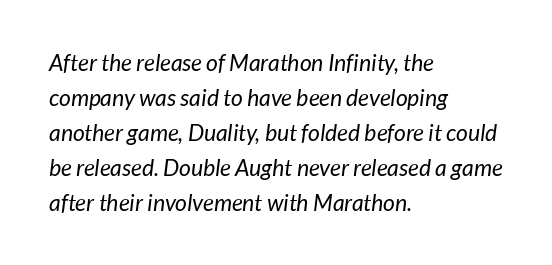
The image shows 23 px text type; set left-aligned, normal line spacing (1.52x), normal letter spacing, not underlined.
